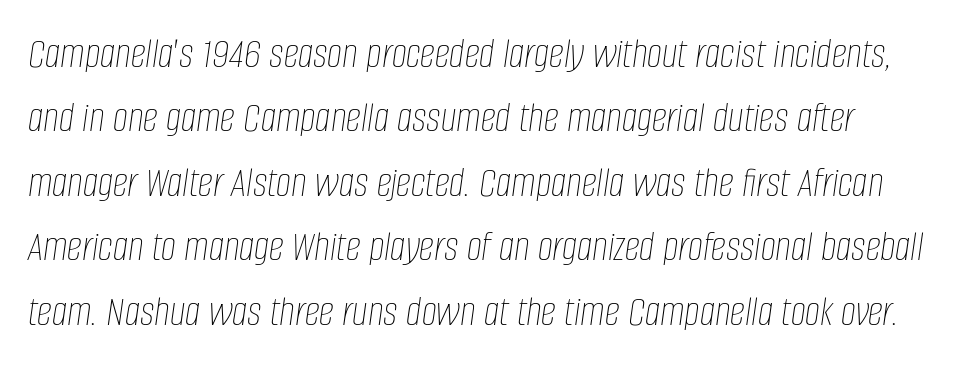
Q: Is the text bold? A: No.
Q: Is the text italic (slanted)? A: Yes, it leans right by about 8 degrees.
Q: Is the text underlined? A: No.
Q: Is the spacing between letters normal or unusually wide? A: Normal.
Q: Is the spacing between lines tight, normal or loose? A: Normal.
Q: Width (condensed, normal, or wide)? A: Condensed.
Q: Stroke contrast? A: Low.
Q: x-height? A: Large.
Q: Monospaced? A: No.
